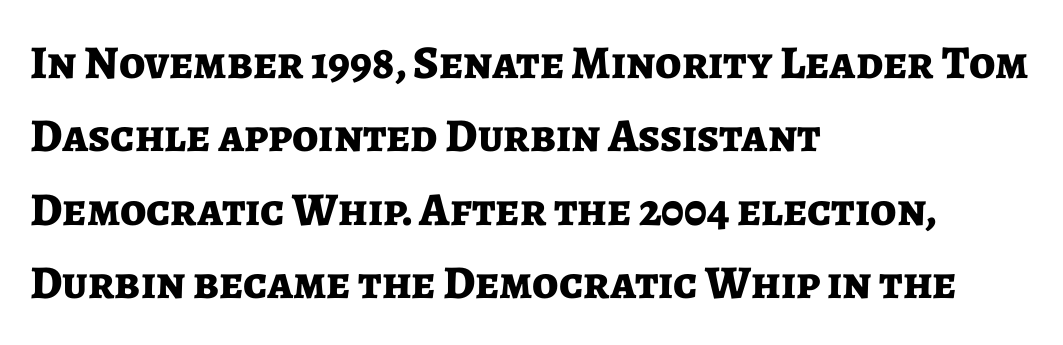
Q: Is the text bold? A: Yes.
Q: Is the text italic (slanted)? A: No, it is upright.
Q: Is the typeface a serif or a sans-serif typeface? A: Sans-serif.
Q: Is the text underlined? A: No.
Q: How is the paragraph aligned? A: Left-aligned.
Q: Is the spacing between letters normal or unusually wide? A: Normal.
Q: Is the spacing between lines tight, normal or loose? A: Normal.
Q: Width (condensed, normal, or wide)? A: Normal.
Q: Stroke contrast? A: Low.
Q: x-height? A: Medium.
Q: Monospaced? A: No.
